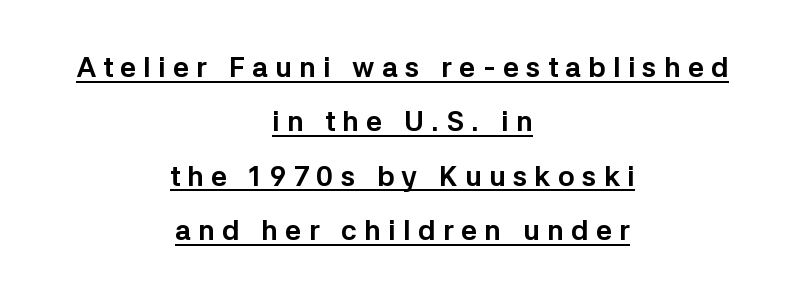
Q: Is the text bold? A: Yes.
Q: Is the text italic (slanted)? A: No, it is upright.
Q: Is the typeface a serif or a sans-serif typeface? A: Sans-serif.
Q: Is the text underlined? A: Yes.
Q: How is the paragraph aligned? A: Centered.
Q: Is the spacing between letters normal or unusually wide? A: Unusually wide.
Q: Is the spacing between lines tight, normal or loose? A: Loose.
Q: Width (condensed, normal, or wide)? A: Normal.
Q: Stroke contrast? A: Low.
Q: x-height? A: Medium.
Q: Monospaced? A: No.
